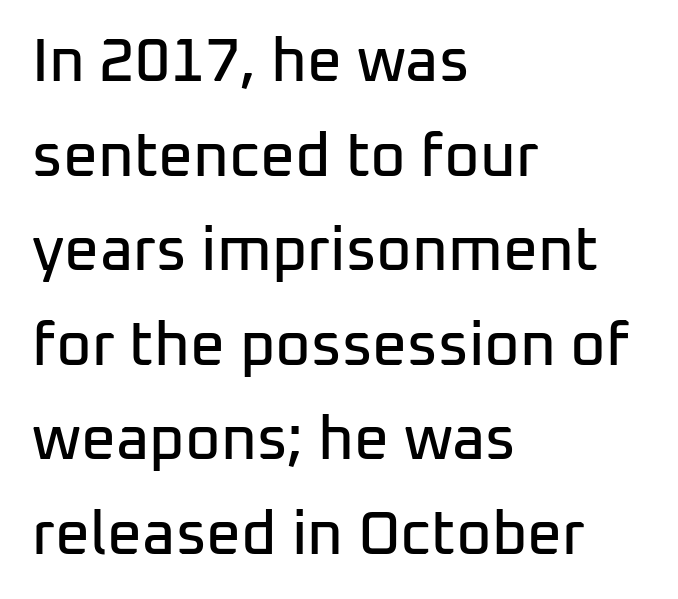
A typesetter would call this leading conventional body-copy spacing. The letters advance in unequal steps, a hallmark of proportional type. The setting favours the left margin, as ordinary paragraphs usually do. The rendering shows plain stroke endings on the letterforms — a sans-serif design. The horizontal fit of the characters is conventional and even.
